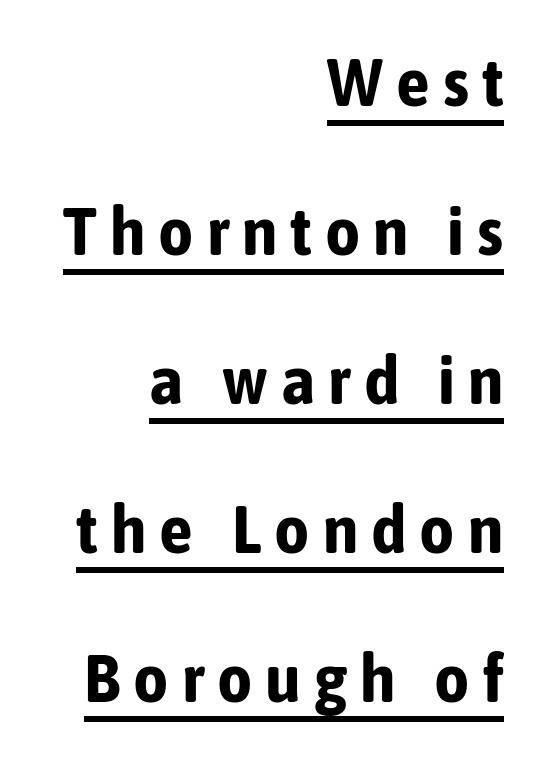
The typesetter has applied underlining to the passage shown. Think of a printed novel: that variable character pitch is what you see here. If you drew a line through each stem, it would be perfectly vertical. Students, this is bold: see how much ink each stroke carries. Is there much room between lines? Yes — plenty of vertical air separates them. Alignment: flush right.
